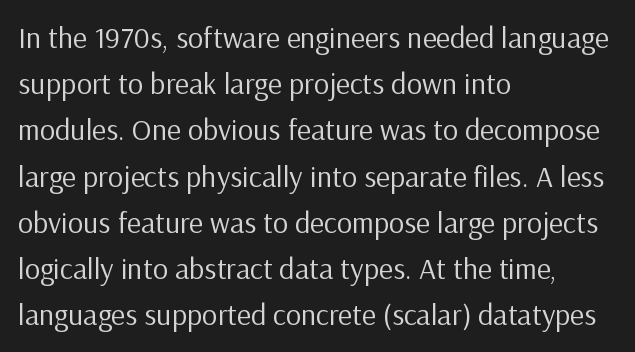
{"serif": "no", "italic": "no", "bold": "no", "weight": "regular", "width": "normal", "stroke_contrast": "low", "x_height": "medium", "monospaced": "no", "underline": "no", "align": "left", "line_spacing": "normal", "line_spacing_ratio": 1.54, "letter_spacing": "normal", "letter_spacing_em": 0.0, "glyph_px": 30}
